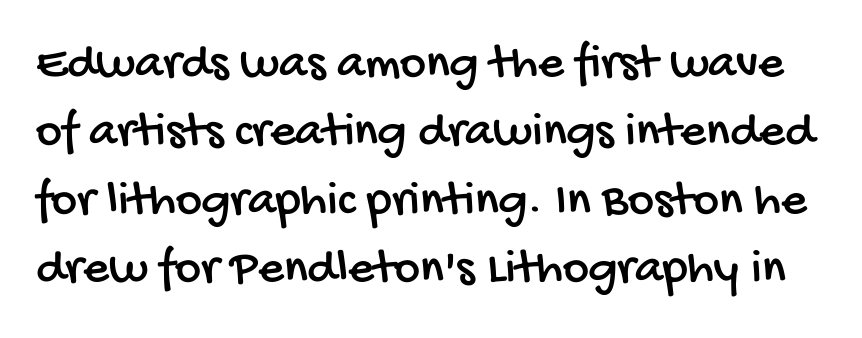
The image shows 50 px condensed sans-serif type; set normal line spacing (1.37x), normal letter spacing, not underlined; low stroke contrast and a large x-height.
